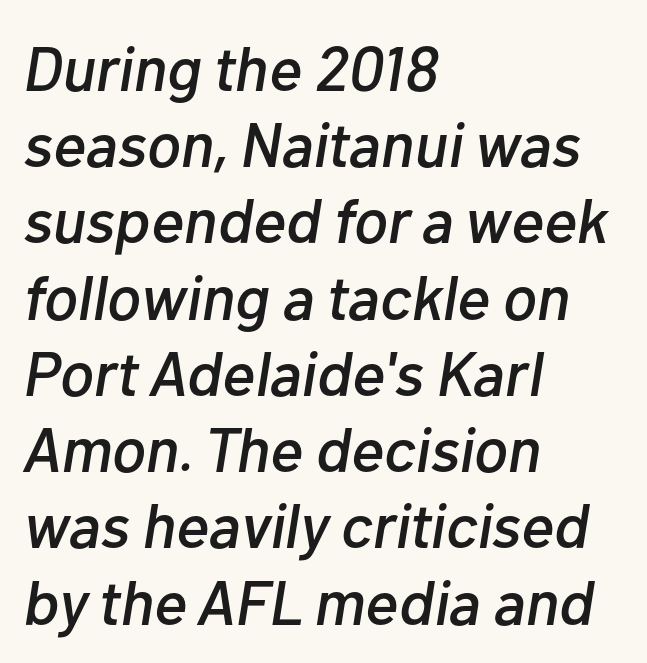
The image shows 63 px text type, italic (leaning right); set left-aligned, line spacing 1.21x, normal letter spacing, not underlined; low stroke contrast and a medium x-height.
